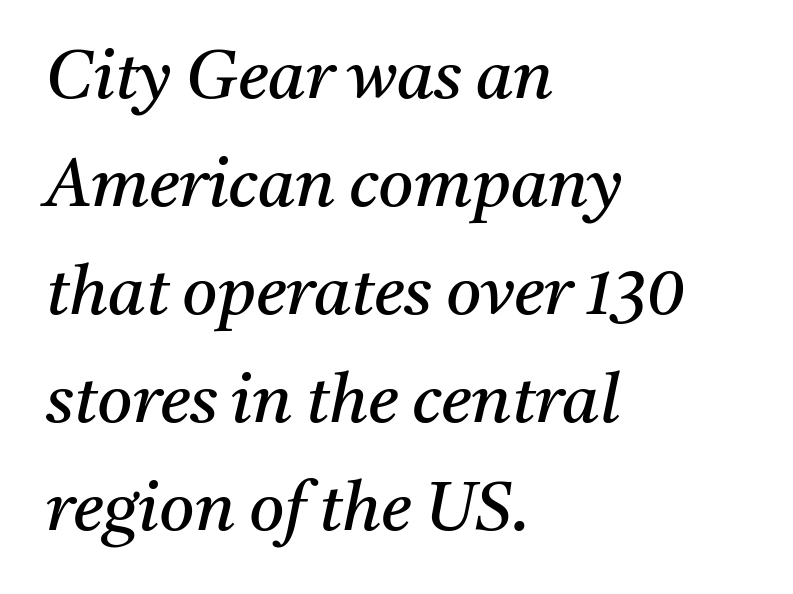
{"serif": "yes", "italic": "yes", "lean": "right", "slant_degrees": 11, "bold": "no", "weight": "regular", "width": "normal", "stroke_contrast": "medium", "x_height": "medium", "monospaced": "no", "underline": "no", "align": "left", "line_spacing": "normal", "line_spacing_ratio": 1.59, "letter_spacing": "normal", "letter_spacing_em": 0.0, "glyph_px": 68}
